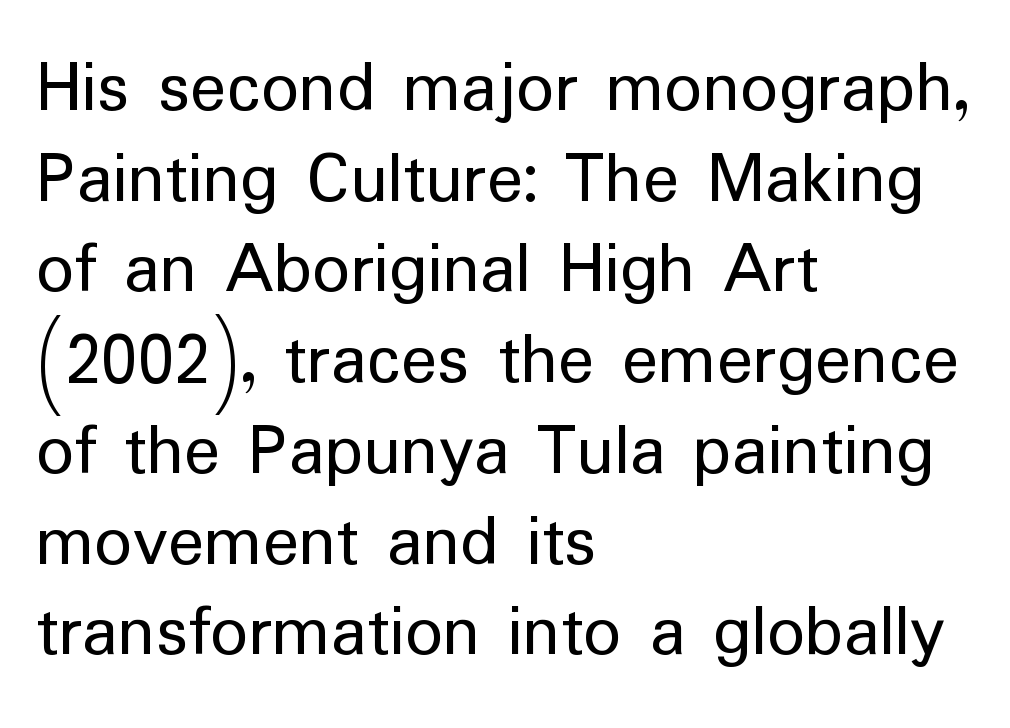
Q: Is the text bold? A: No.
Q: Is the text italic (slanted)? A: No, it is upright.
Q: Is the typeface a serif or a sans-serif typeface? A: Sans-serif.
Q: Is the text underlined? A: No.
Q: How is the paragraph aligned? A: Left-aligned.
Q: Is the spacing between letters normal or unusually wide? A: Normal.
Q: Width (condensed, normal, or wide)? A: Normal.
Q: Stroke contrast? A: Low.
Q: x-height? A: Medium.
Q: Monospaced? A: No.
